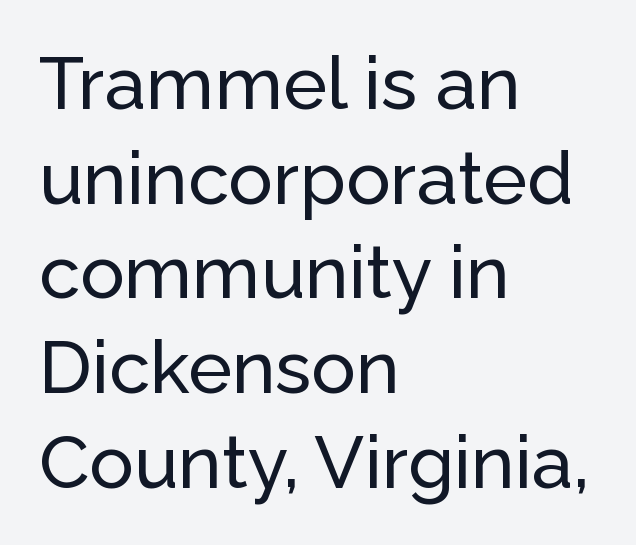
The image shows 74 px sans-serif type, upright; set left-aligned, normal line spacing (1.28x), normal letter spacing, not underlined; low stroke contrast and a medium x-height.
